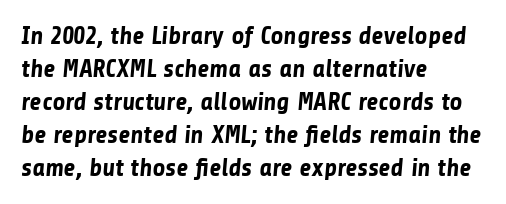
The image shows 25 px bold type; set left-aligned, normal line spacing (1.32x), normal letter spacing, not underlined.
